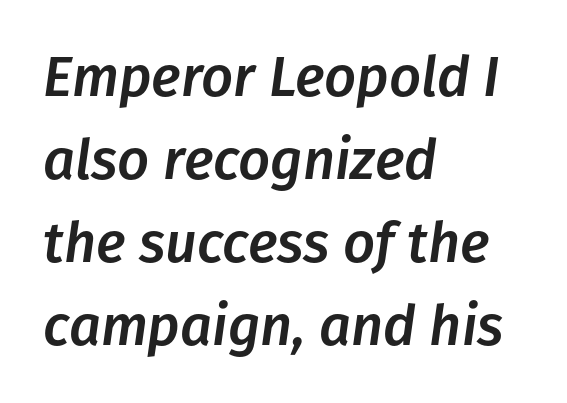
Q: Is the text italic (slanted)? A: Yes, it leans right by about 8 degrees.
Q: Is the text underlined? A: No.
Q: How is the paragraph aligned? A: Left-aligned.
Q: Is the spacing between letters normal or unusually wide? A: Normal.
Q: Is the spacing between lines tight, normal or loose? A: Normal.
Q: Width (condensed, normal, or wide)? A: Normal.
Q: Stroke contrast? A: Low.
Q: x-height? A: Medium.
Q: Monospaced? A: No.
